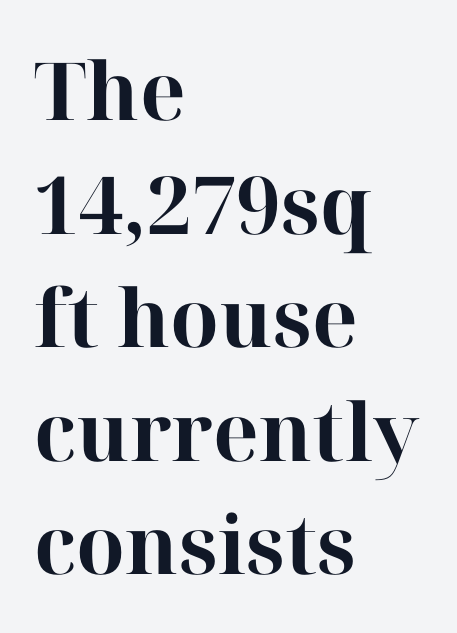
Q: Is the text bold? A: Yes.
Q: Is the text italic (slanted)? A: No, it is upright.
Q: Is the typeface a serif or a sans-serif typeface? A: Serif.
Q: Is the text underlined? A: No.
Q: How is the paragraph aligned? A: Left-aligned.
Q: Is the spacing between letters normal or unusually wide? A: Normal.
Q: Is the spacing between lines tight, normal or loose? A: Normal.
Q: Width (condensed, normal, or wide)? A: Normal.
Q: Stroke contrast? A: High.
Q: x-height? A: Medium.
Q: Monospaced? A: No.
